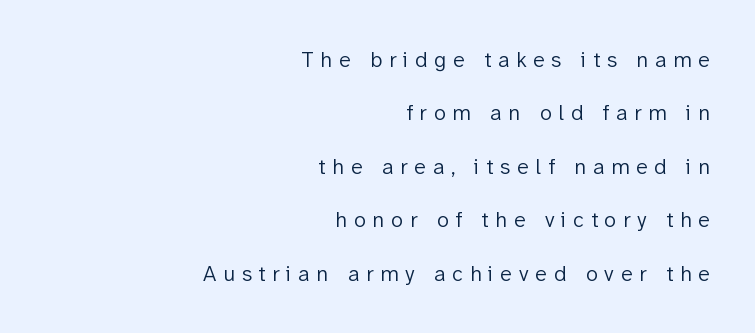
The image shows 22 px text type, upright; set right-aligned, loose line spacing (2.43x), unusually wide letter spacing (+0.31 em), not underlined.
